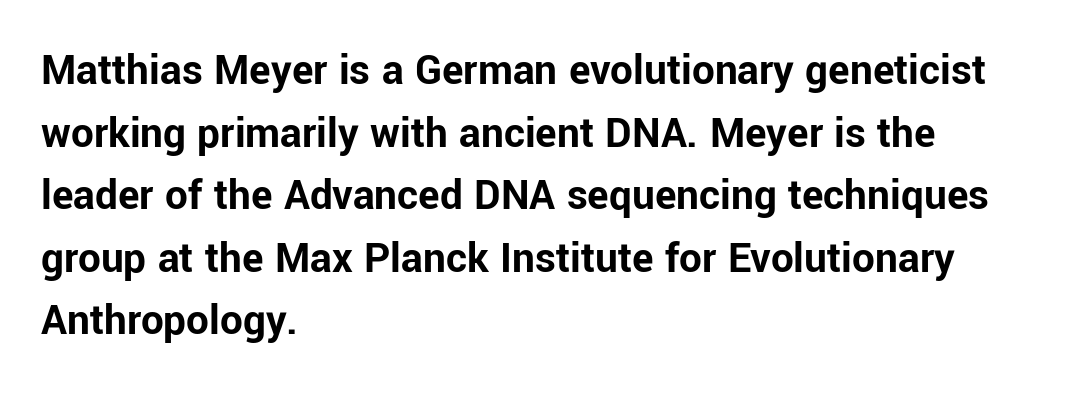
This block has exactly the height ordinary leading produces. Typesetter's note: full bold, strokes at maximum text heaviness. The paragraph has a hard left edge and a soft right edge. Every character sits straight up, as roman type does. Serif or sans? Sans — the stroke terminals are bare.
